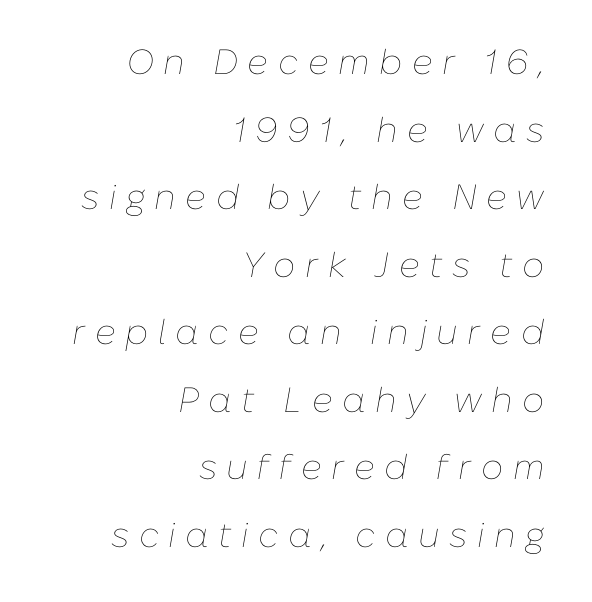
Q: Is the text bold? A: No.
Q: Is the text italic (slanted)? A: Yes, it leans right by about 10 degrees.
Q: Is the text underlined? A: No.
Q: How is the paragraph aligned? A: Right-aligned.
Q: Is the spacing between letters normal or unusually wide? A: Unusually wide.
Q: Is the spacing between lines tight, normal or loose? A: Loose.
Q: Width (condensed, normal, or wide)? A: Normal.
Q: Stroke contrast? A: Low.
Q: x-height? A: Medium.
Q: Monospaced? A: No.
